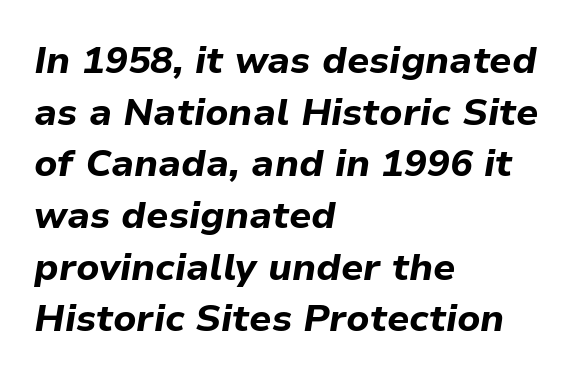
{"italic": "yes", "lean": "right", "slant_degrees": 9, "bold": "yes", "weight": "bold", "width": "normal", "stroke_contrast": "low", "x_height": "medium", "monospaced": "no", "underline": "no", "align": "left", "line_spacing": "normal", "line_spacing_ratio": 1.36, "letter_spacing": "normal", "letter_spacing_em": 0.0, "glyph_px": 38}
